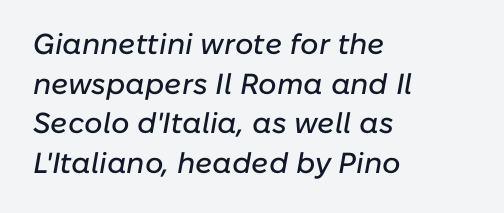
Do the characters align in a grid? No, the font is proportional. Summary of vertical rhythm: regular, with standard interline spacing. The ragged edge is on the right, which tells us the setting is flush left. Is the type slanted? Yes — the strokes lean at a clear angle. Glyph-to-glyph distance matches everyday printed text.
